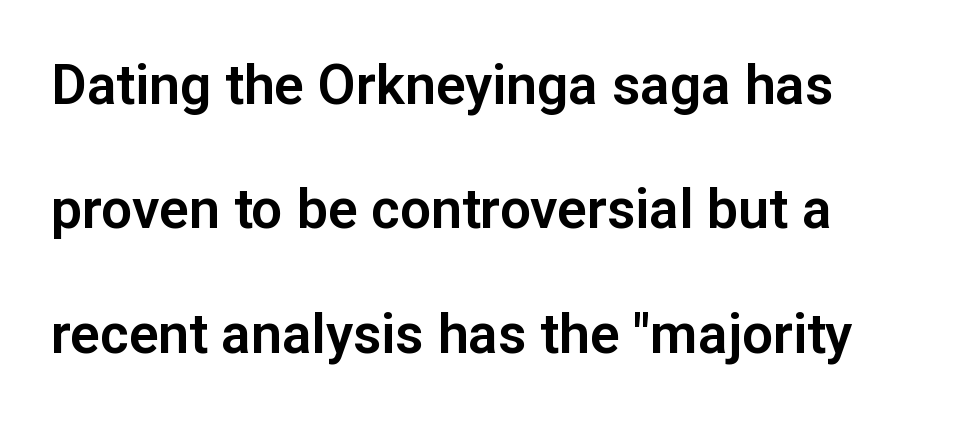
Q: Is the text italic (slanted)? A: No, it is upright.
Q: Is the typeface a serif or a sans-serif typeface? A: Sans-serif.
Q: Is the text underlined? A: No.
Q: Is the spacing between letters normal or unusually wide? A: Normal.
Q: Is the spacing between lines tight, normal or loose? A: Loose.
Q: Width (condensed, normal, or wide)? A: Normal.
Q: Stroke contrast? A: Low.
Q: x-height? A: Medium.
Q: Monospaced? A: No.
